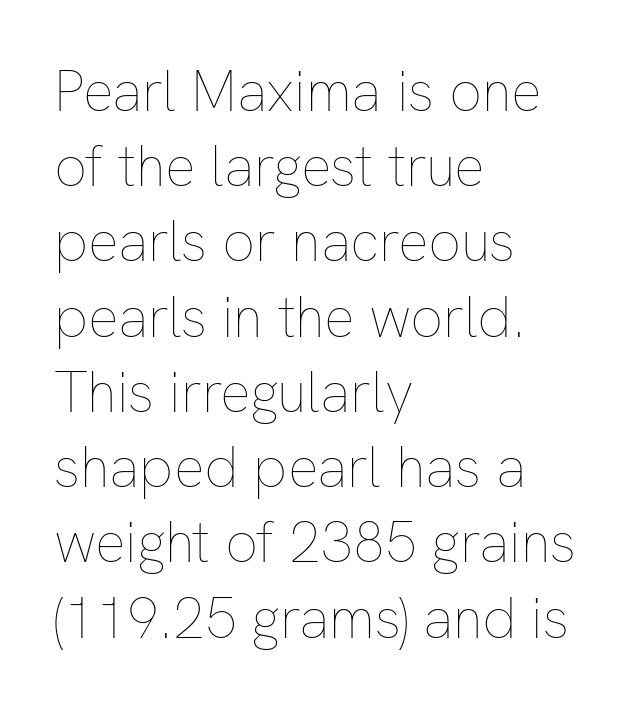
Q: Is the text bold? A: No.
Q: Is the text italic (slanted)? A: No, it is upright.
Q: Is the text underlined? A: No.
Q: How is the paragraph aligned? A: Left-aligned.
Q: Is the spacing between letters normal or unusually wide? A: Normal.
Q: Is the spacing between lines tight, normal or loose? A: Normal.
Q: Width (condensed, normal, or wide)? A: Normal.
Q: Stroke contrast? A: Low.
Q: x-height? A: Medium.
Q: Monospaced? A: No.
